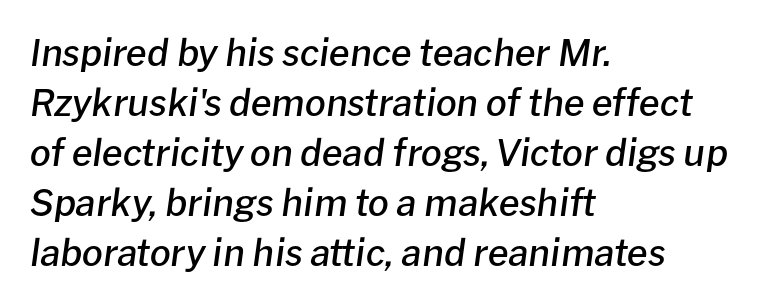
{"italic": "yes", "lean": "right", "slant_degrees": 8, "bold": "semi", "weight": "semibold", "width": "normal", "stroke_contrast": "low", "x_height": "medium", "monospaced": "no", "underline": "no", "align": "left", "line_spacing": "normal", "line_spacing_ratio": 1.35, "letter_spacing": "normal", "letter_spacing_em": 0.0, "glyph_px": 37}
